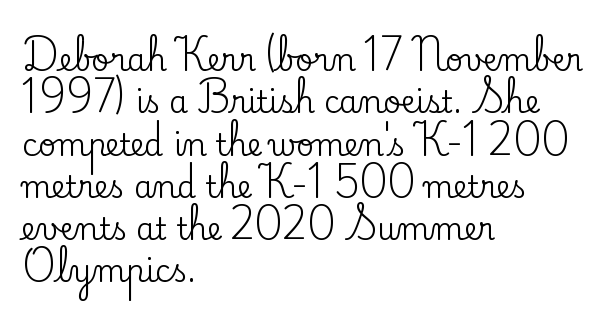
The image shows 30 px serif type, upright; set left-aligned, normal line spacing (1.41x), normal letter spacing, not underlined; low stroke contrast and a small x-height.
